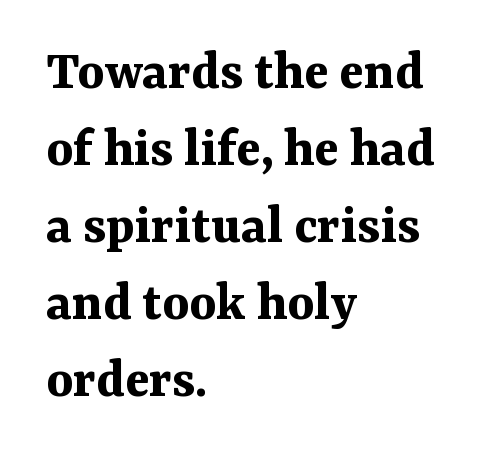
Q: Is the text bold? A: Yes.
Q: Is the text italic (slanted)? A: No, it is upright.
Q: Is the typeface a serif or a sans-serif typeface? A: Serif.
Q: Is the text underlined? A: No.
Q: How is the paragraph aligned? A: Left-aligned.
Q: Is the spacing between letters normal or unusually wide? A: Normal.
Q: Is the spacing between lines tight, normal or loose? A: Normal.
Q: Width (condensed, normal, or wide)? A: Normal.
Q: Stroke contrast? A: Medium.
Q: x-height? A: Medium.
Q: Monospaced? A: No.
